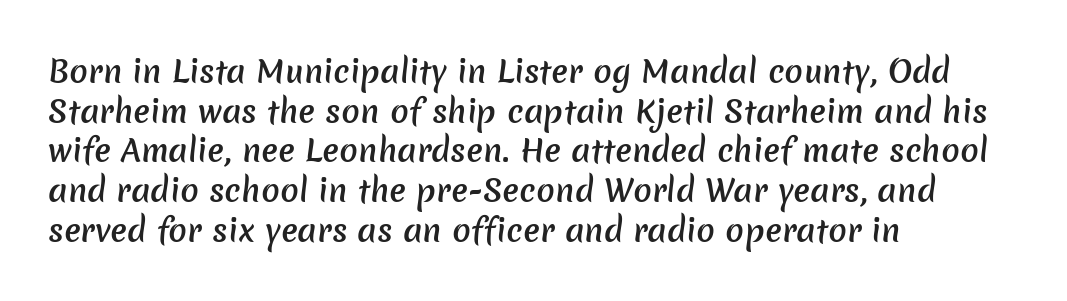
{"serif": "no", "bold": "semi", "weight": "semibold", "width": "normal", "stroke_contrast": "low", "x_height": "medium", "monospaced": "no", "underline": "no", "align": "left", "line_spacing": "normal", "line_spacing_ratio": 1.28, "letter_spacing": "normal", "letter_spacing_em": 0.0, "glyph_px": 31}
